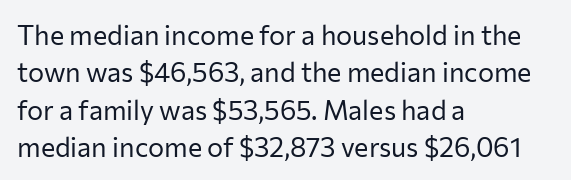
The image shows 27 px text type, upright; set left-aligned, normal line spacing (1.38x), normal letter spacing, not underlined.
